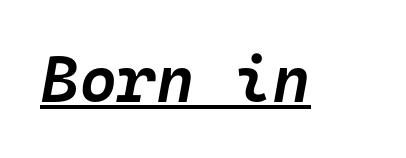
The image shows 66 px semibold type, italic (leaning right), monospaced; set normal letter spacing, underlined; low stroke contrast and a medium x-height.
